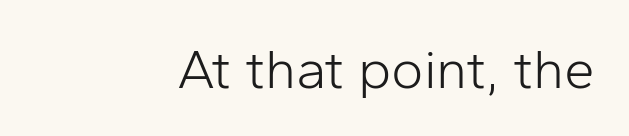
{"serif": "no", "italic": "no", "bold": "no", "weight": "light", "width": "normal", "stroke_contrast": "low", "x_height": "medium", "monospaced": "no", "underline": "no", "align": "right", "letter_spacing": "normal", "letter_spacing_em": 0.0, "glyph_px": 55}
